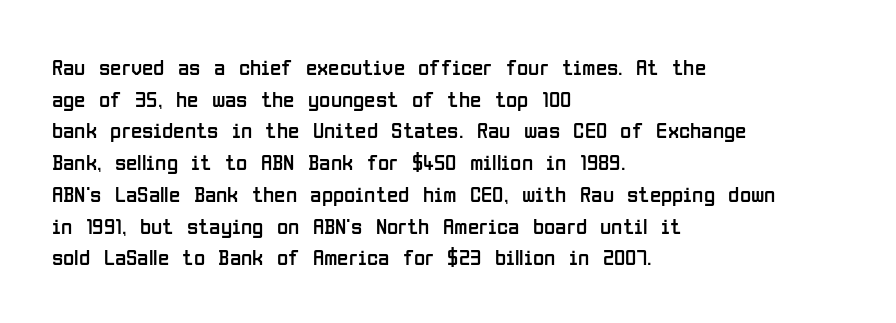
The image shows 23 px text type, upright; set left-aligned, normal line spacing (1.38x), normal letter spacing, not underlined.
